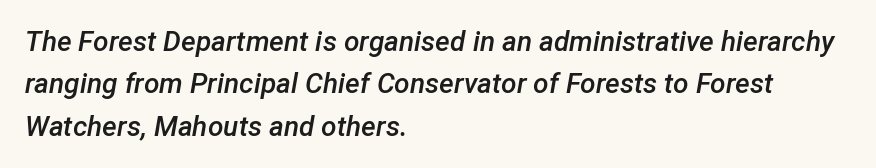
{"italic": "yes", "lean": "right", "slant_degrees": 12, "bold": "semi", "weight": "semibold", "width": "normal", "stroke_contrast": "low", "x_height": "medium", "monospaced": "no", "underline": "no", "align": "left", "line_spacing": "normal", "line_spacing_ratio": 1.51, "letter_spacing": "normal", "letter_spacing_em": 0.0, "glyph_px": 28}
